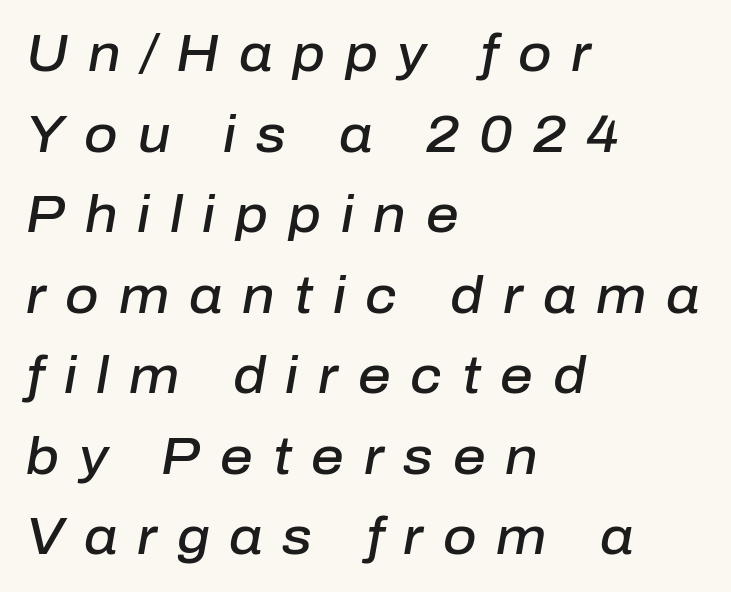
The passage shown is semibold, sitting just below true bold. The gap between lines stays unmarked. The rendering inserts visible extra space after every character. If you drew a line through each stem, it would be angled. Character widths vary here, with narrow letters taking less room than wide ones.
